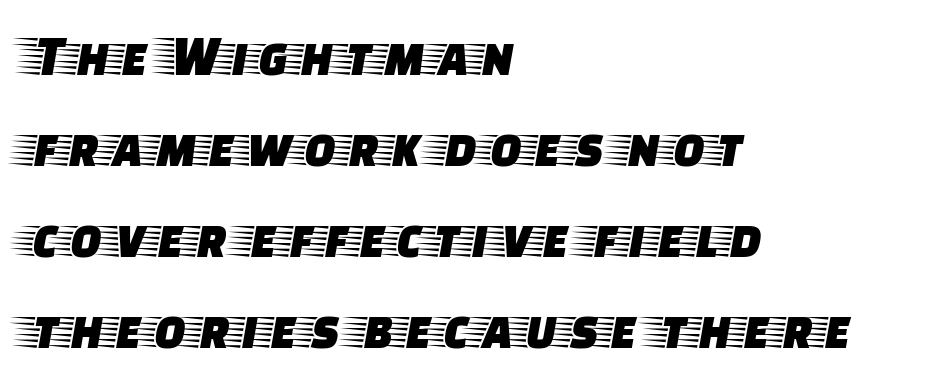
{"serif": "yes", "width": "wide", "stroke_contrast": "low", "x_height": "large", "monospaced": "no", "underline": "no", "align": "left", "line_spacing": "normal", "line_spacing_ratio": 1.54, "letter_spacing": "normal", "letter_spacing_em": 0.0, "glyph_px": 59}
